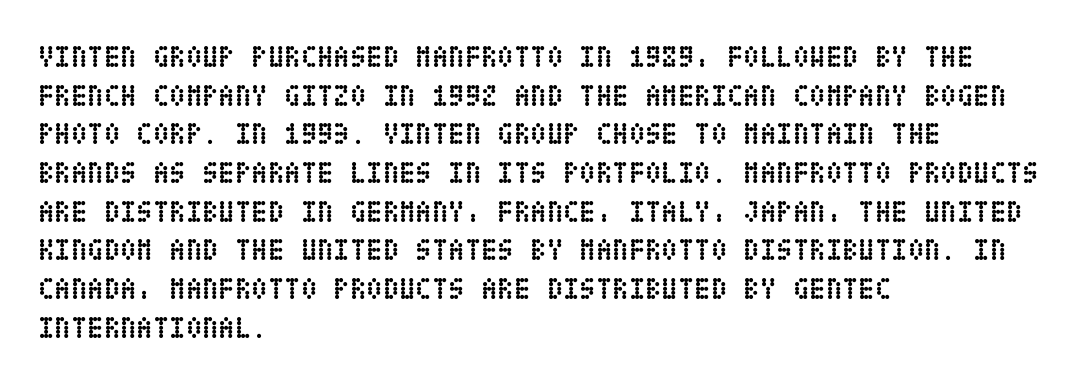
The image shows 30 px semibold, condensed type, upright; set left-aligned, normal line spacing (1.29x), normal letter spacing, not underlined; low stroke contrast and a large x-height.
